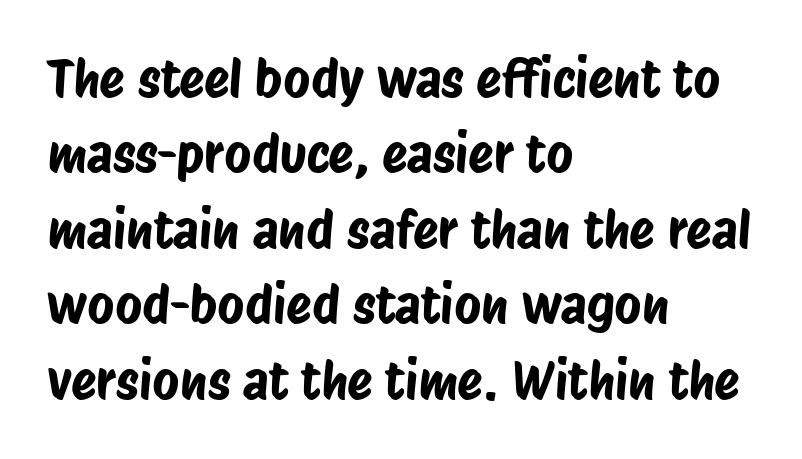
The image shows 52 px condensed sans-serif type; set left-aligned, normal line spacing (1.45x), normal letter spacing, not underlined; low stroke contrast and a large x-height.
